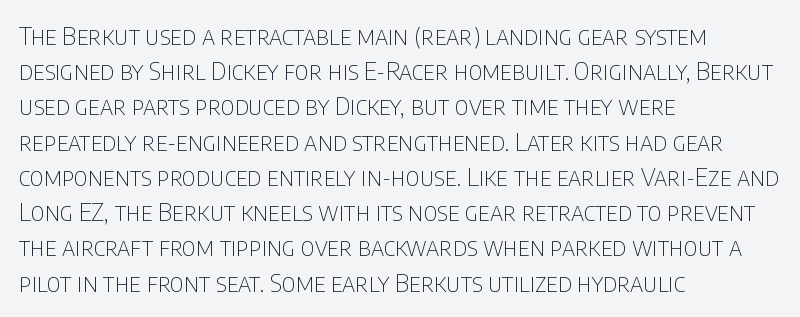
{"italic": "no", "bold": "no", "underline": "no", "align": "left", "line_spacing": "normal", "line_spacing_ratio": 1.41, "letter_spacing": "normal", "letter_spacing_em": 0.0, "glyph_px": 25}
